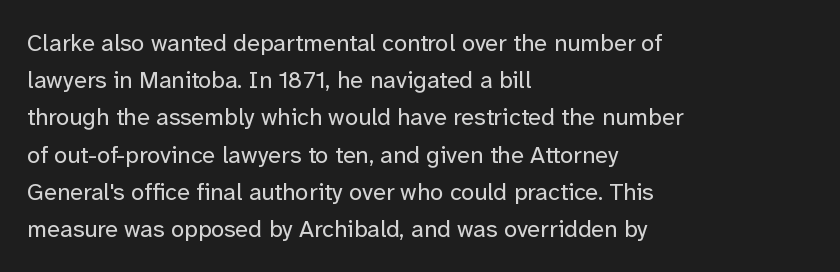
Q: Is the text bold? A: No.
Q: Is the text italic (slanted)? A: No, it is upright.
Q: Is the text underlined? A: No.
Q: How is the paragraph aligned? A: Left-aligned.
Q: Is the spacing between letters normal or unusually wide? A: Normal.
Q: Is the spacing between lines tight, normal or loose? A: Normal.
